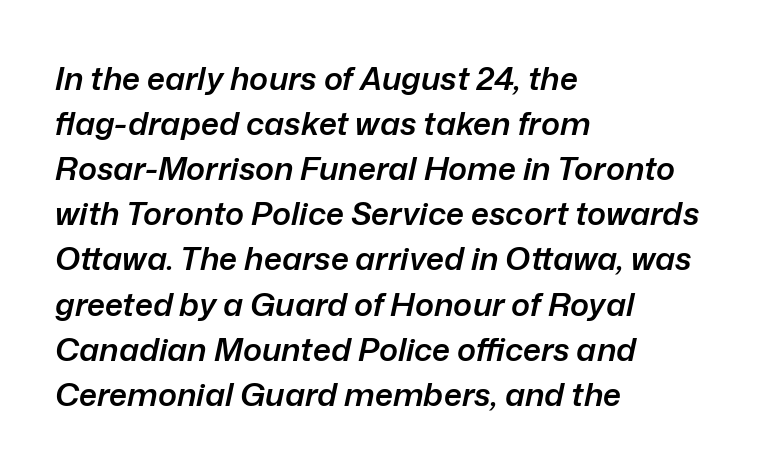
The type is set solid horizontally, with unmodified tracking. Caption: semibold face, moderately heavy strokes. The typesetter chose a ragged-right arrangement here. How would I describe the line gaps? Plain and ordinary. Here the designer chose a conventional face with non-uniform glyph widths. The glyphs are unaccompanied by any horizontal stroke below them.
